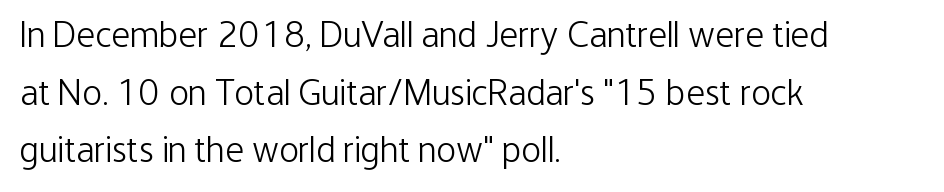
Look at the tracking — it's just the regular setting, nothing added. Regarding leading, the lines here are spaced in the standard way. In terms of posture, this sample is upright. A bare baseline throughout the passage. You could not count columns in this text — the font is proportionally spaced.
